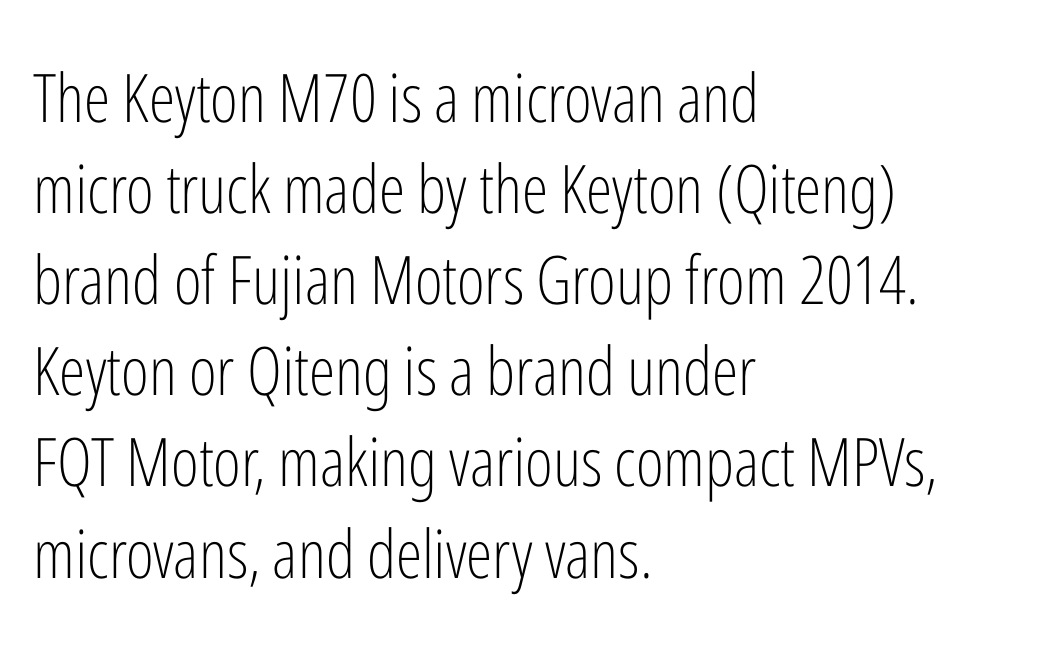
{"serif": "no", "italic": "no", "bold": "no", "weight": "light", "width": "condensed", "stroke_contrast": "low", "x_height": "medium", "monospaced": "no", "underline": "no", "align": "left", "line_spacing": "normal", "line_spacing_ratio": 1.36, "letter_spacing": "normal", "letter_spacing_em": 0.0, "glyph_px": 67}
